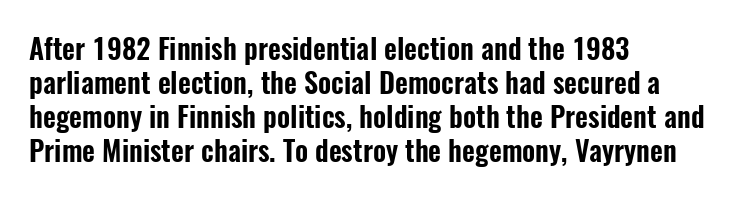
Q: Is the text italic (slanted)? A: No, it is upright.
Q: Is the typeface a serif or a sans-serif typeface? A: Sans-serif.
Q: Is the text underlined? A: No.
Q: How is the paragraph aligned? A: Left-aligned.
Q: Is the spacing between letters normal or unusually wide? A: Normal.
Q: Width (condensed, normal, or wide)? A: Condensed.
Q: Stroke contrast? A: Low.
Q: x-height? A: Medium.
Q: Monospaced? A: No.
